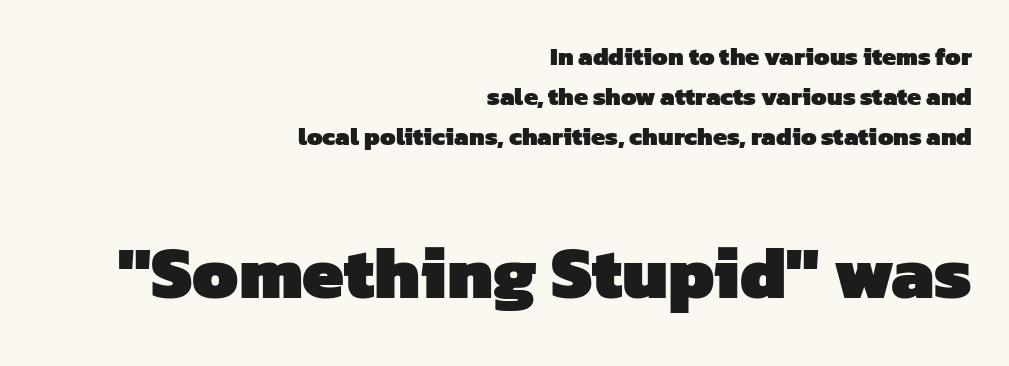
{"serif": "no", "bold": "yes", "weight": "heavy", "width": "normal", "stroke_contrast": "low", "x_height": "medium", "monospaced": "no", "underline": "no", "align": "right", "line_spacing": "normal", "line_spacing_ratio": 1.6, "letter_spacing": "normal", "letter_spacing_em": 0.0, "larger_block": "second", "size_ratio": 2.96, "glyph_px": 74}
